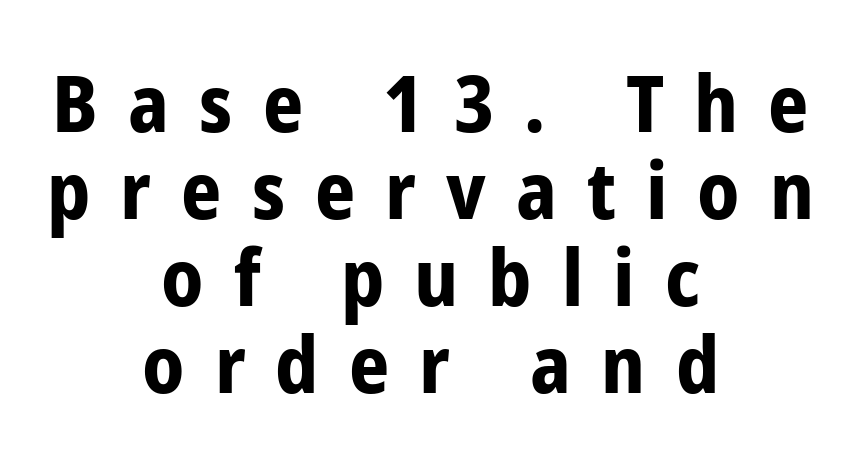
Q: Is the text bold? A: Yes.
Q: Is the text italic (slanted)? A: No, it is upright.
Q: Is the typeface a serif or a sans-serif typeface? A: Sans-serif.
Q: Is the text underlined? A: No.
Q: How is the paragraph aligned? A: Centered.
Q: Is the spacing between letters normal or unusually wide? A: Unusually wide.
Q: Is the spacing between lines tight, normal or loose? A: Tight.
Q: Width (condensed, normal, or wide)? A: Condensed.
Q: Stroke contrast? A: Low.
Q: x-height? A: Medium.
Q: Monospaced? A: No.
